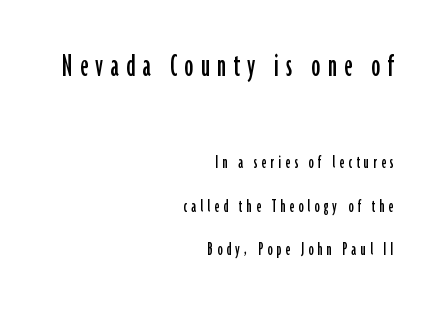
Q: Is the text italic (slanted)? A: No, it is upright.
Q: Is the typeface a serif or a sans-serif typeface? A: Sans-serif.
Q: Is the text underlined? A: No.
Q: How is the paragraph aligned? A: Right-aligned.
Q: Is the spacing between letters normal or unusually wide? A: Unusually wide.
Q: Is the spacing between lines tight, normal or loose? A: Loose.
Q: Which block of text is set in a larger size, the first (top) or the second (bottom)? A: The first (top) one.
Q: Width (condensed, normal, or wide)? A: Condensed.
Q: Stroke contrast? A: Low.
Q: x-height? A: Medium.
Q: Monospaced? A: No.
